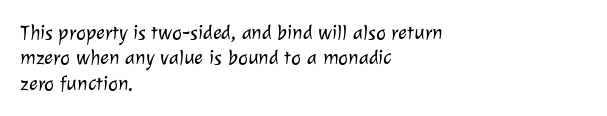
{"bold": "no", "underline": "no", "align": "left", "line_spacing_ratio": 1.21, "letter_spacing": "normal", "letter_spacing_em": 0.0, "glyph_px": 21}
